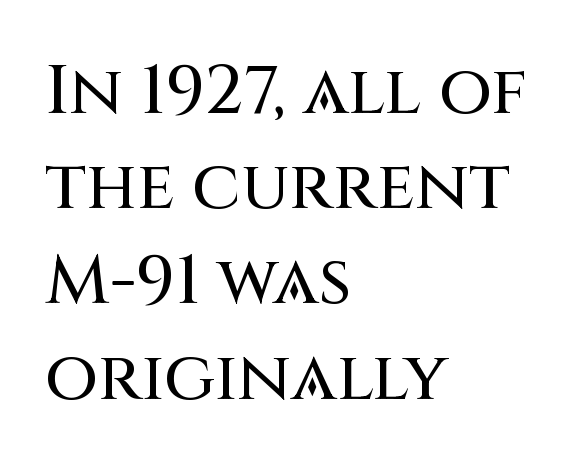
The image shows 69 px sans-serif type, upright; set left-aligned, normal line spacing (1.38x), normal letter spacing, not underlined; medium stroke contrast and a large x-height.
